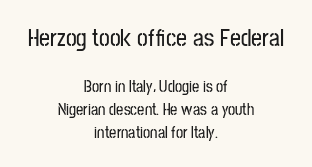
Size hierarchy here favors the leading block over the trailing one. The paragraph has two soft edges and a firm central axis. Normally led — the rows are evenly, conventionally spaced. The specimen reads as upright at a glance. Descenders are the only things crossing below the line.
